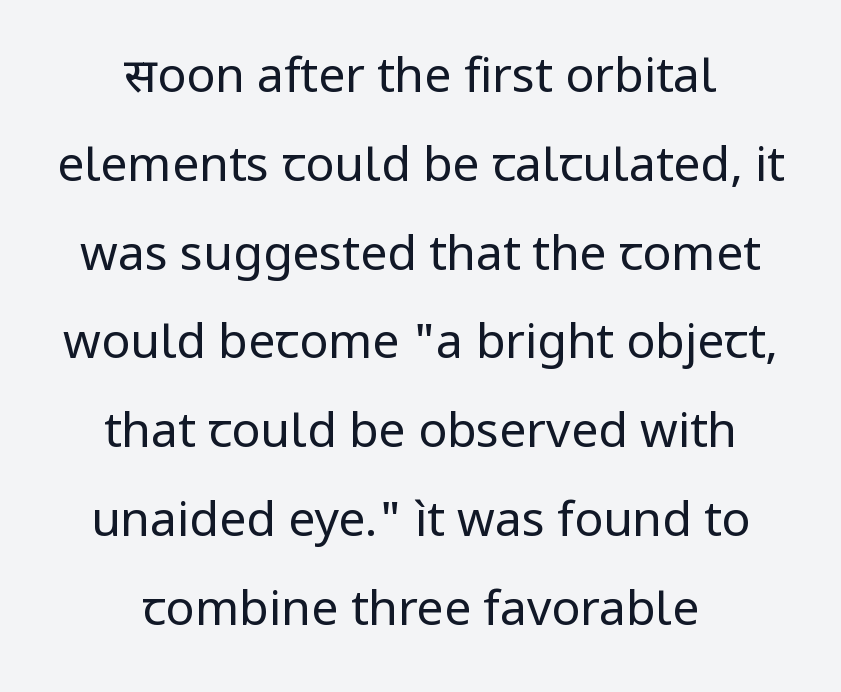
The image shows 48 px regular-weight sans-serif type, upright; set centered, line spacing 1.85x, normal letter spacing, not underlined; low stroke contrast and a medium x-height.
